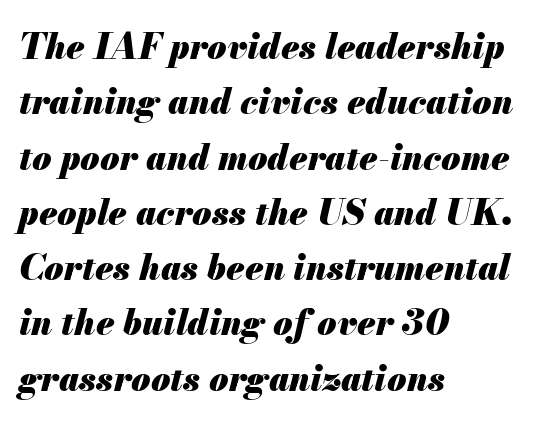
Its strokes are broad and dark, the hallmark of bold type. The space directly below the letters is spotless. Each line starts at the same left margin while the right side varies. This sample uses an oblique cut, with every glyph tilted off the vertical. What's the leading like? Ordinary, nothing unusual. A typesetter would call this zero additional tracking.
